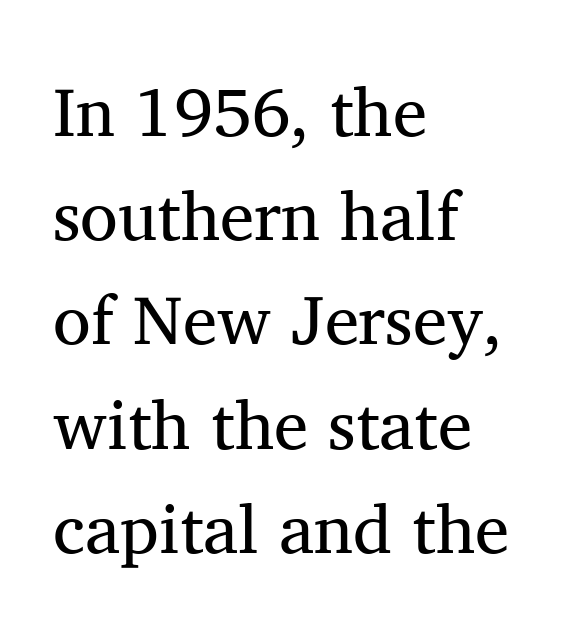
The image shows 69 px regular-weight serif type, upright; set left-aligned, normal line spacing (1.51x), normal letter spacing, not underlined; medium stroke contrast and a medium x-height.
